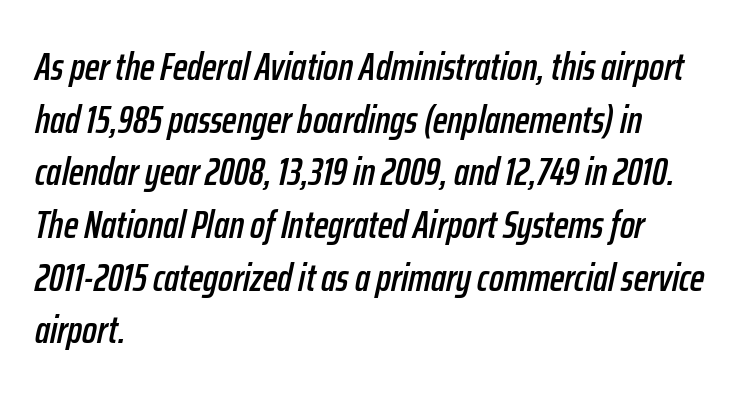
The image shows 39 px condensed type, italic (leaning right); set left-aligned, normal line spacing (1.35x), normal letter spacing, not underlined; low stroke contrast and a medium x-height.
